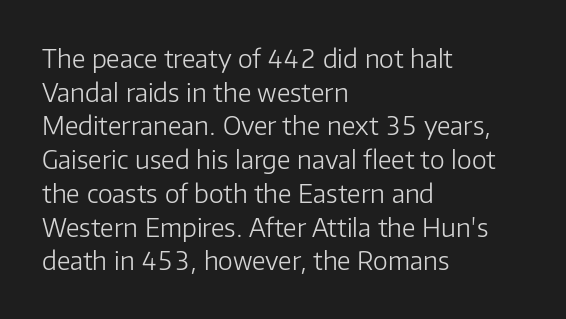
Q: Is the text bold? A: No.
Q: Is the text italic (slanted)? A: No, it is upright.
Q: Is the text underlined? A: No.
Q: How is the paragraph aligned? A: Left-aligned.
Q: Is the spacing between letters normal or unusually wide? A: Normal.
Q: Is the spacing between lines tight, normal or loose? A: Normal.
